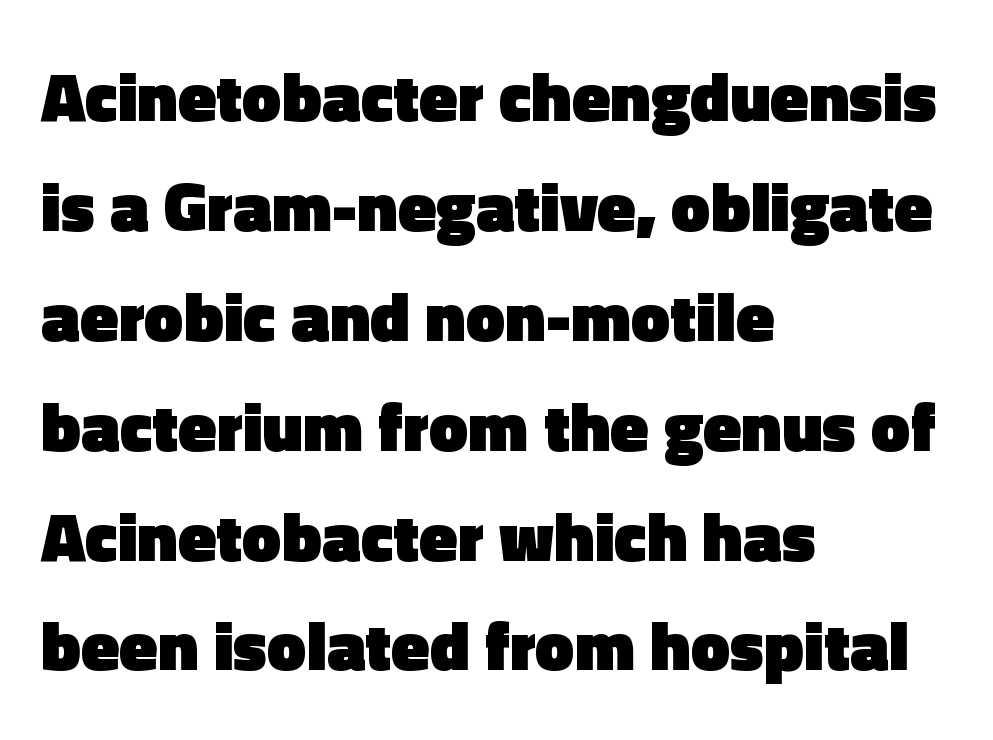
You could not count columns in this text — the font is proportionally spaced. Normally led — the rows are evenly, conventionally spaced. The gap between lines stays unmarked. Caption: bold face, heavy strokes.
